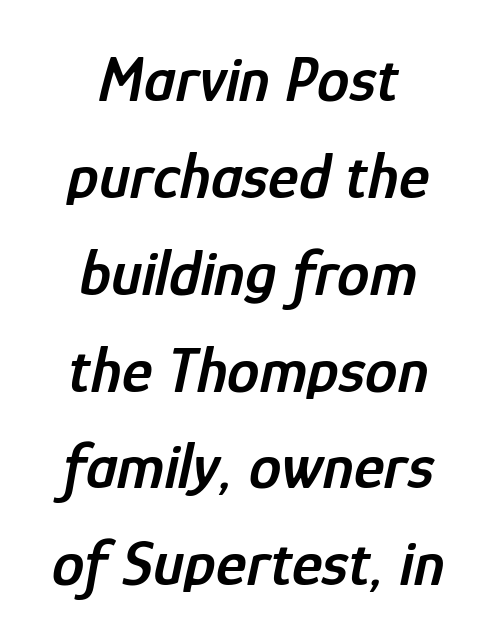
A student would call this center alignment; a typographer would say set centered. Descenders hang freely into open space. Summary of weight: moderately heavy, a semibold. Characters are canted at an angle relative to the baseline's perpendicular. Inter-character spacing is left at the font's built-in metrics. Compared with typical paragraphs, the rows here are spaced about the same.
